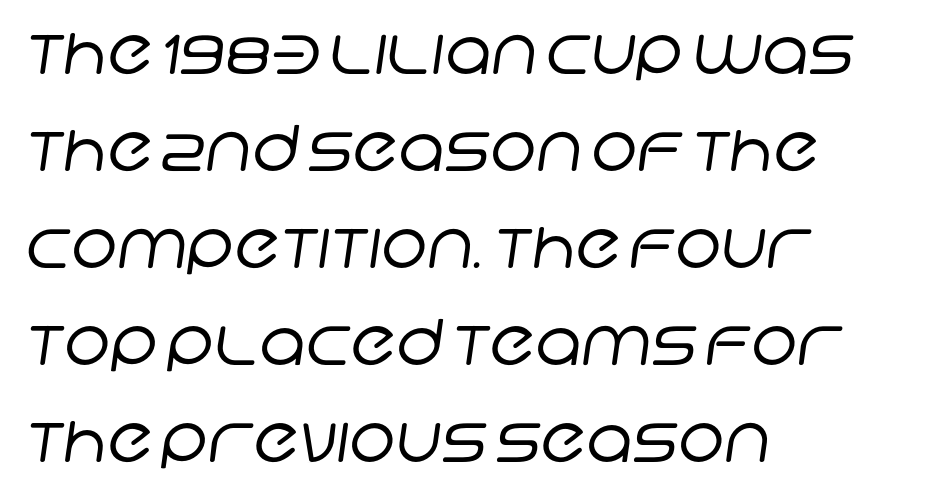
{"serif": "no", "bold": "no", "weight": "regular", "width": "normal", "stroke_contrast": "low", "x_height": "large", "monospaced": "no", "underline": "no", "align": "left", "line_spacing": "normal", "line_spacing_ratio": 1.54, "letter_spacing": "normal", "letter_spacing_em": 0.0, "glyph_px": 63}
